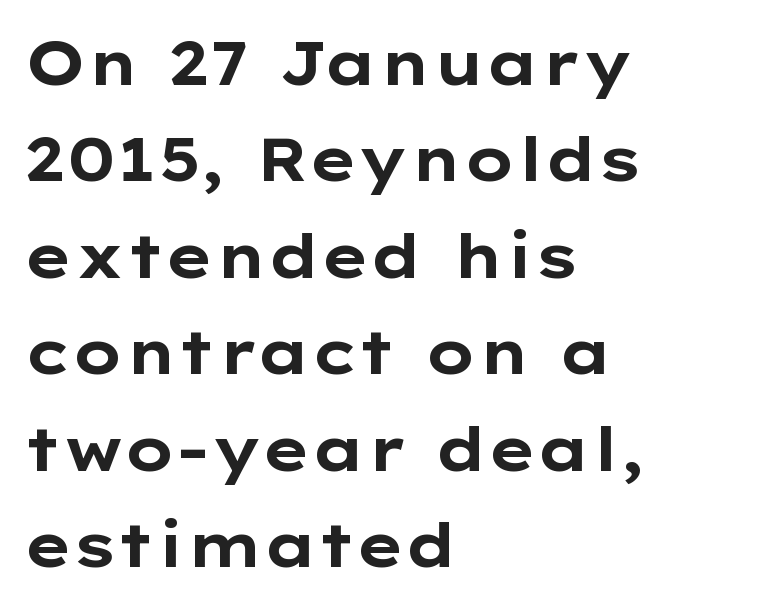
The image shows 61 px bold, wide sans-serif type, upright; set left-aligned, normal line spacing (1.58x), normal letter spacing, not underlined; low stroke contrast and a medium x-height.
